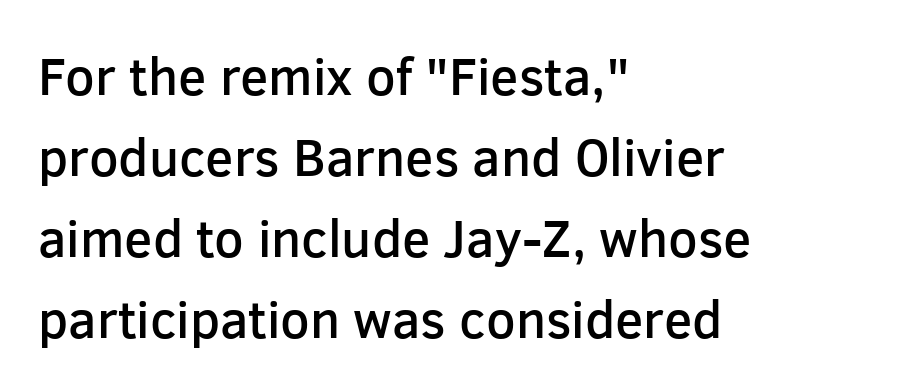
Q: Is the text bold? A: Semi-bold.
Q: Is the text italic (slanted)? A: No, it is upright.
Q: Is the typeface a serif or a sans-serif typeface? A: Sans-serif.
Q: Is the text underlined? A: No.
Q: How is the paragraph aligned? A: Left-aligned.
Q: Is the spacing between letters normal or unusually wide? A: Normal.
Q: Is the spacing between lines tight, normal or loose? A: Normal.
Q: Width (condensed, normal, or wide)? A: Normal.
Q: Stroke contrast? A: Low.
Q: x-height? A: Medium.
Q: Monospaced? A: No.
